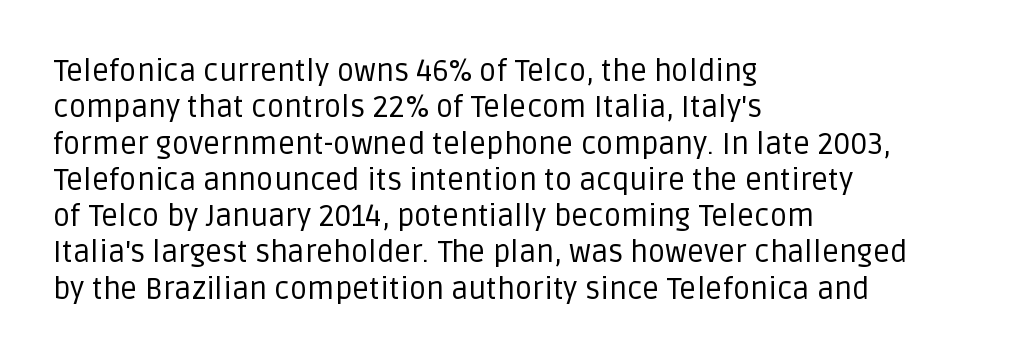
The foot of each line stays bare and open. The font family rendered here belongs to the sans-serif group. Note the varied advance widths — an 'i' is clearly narrower than an 'm'. A classic flush-left, rag-right setting is used for this passage. The letterforms sit shoulder to shoulder at normal distance.
